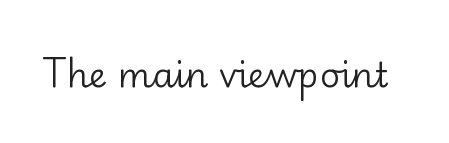
The image shows 35 px regular-weight sans-serif type, upright; set normal letter spacing, not underlined; low stroke contrast and a small x-height.
